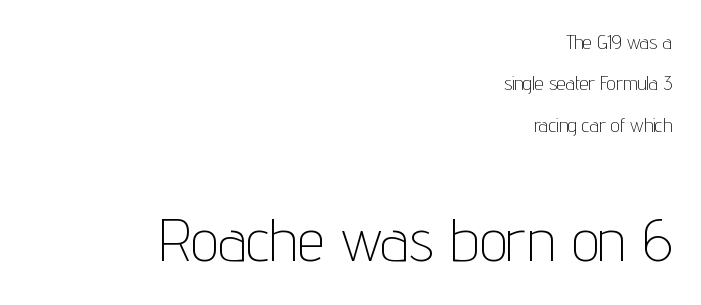
Heaviness? Minimal to ordinary, like unemphasized prose. Posture: upright roman. No feet cap the strokes, marking this as sans-serif type. Compared with a flush-left layout, this one pins lines to the opposite, right side.
